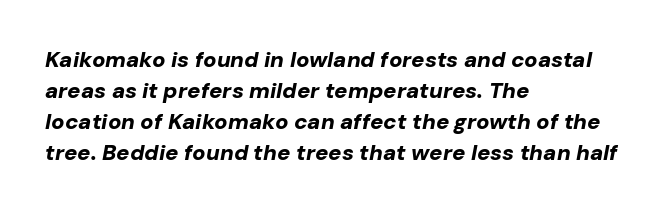
{"italic": "yes", "lean": "right", "slant_degrees": 10, "bold": "yes", "underline": "no", "align": "left", "line_spacing": "normal", "line_spacing_ratio": 1.41, "letter_spacing": "normal", "letter_spacing_em": 0.0, "glyph_px": 22}
